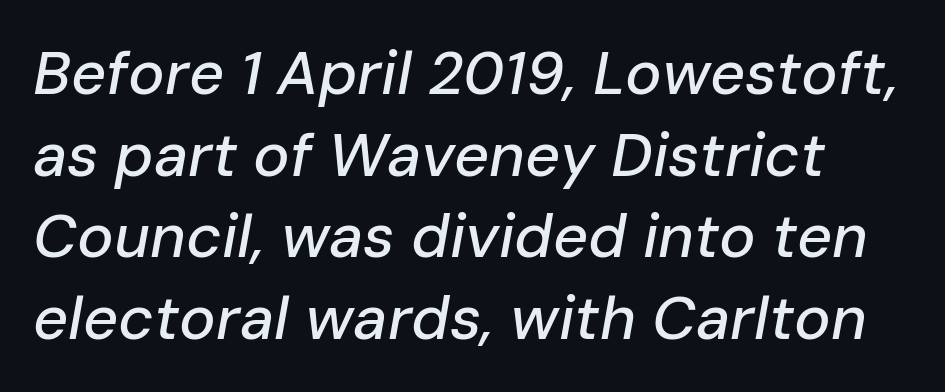
Q: Is the text italic (slanted)? A: Yes, it leans right by about 10 degrees.
Q: Is the text underlined? A: No.
Q: Is the spacing between letters normal or unusually wide? A: Normal.
Q: Is the spacing between lines tight, normal or loose? A: Normal.
Q: Width (condensed, normal, or wide)? A: Normal.
Q: Stroke contrast? A: Low.
Q: x-height? A: Medium.
Q: Monospaced? A: No.
